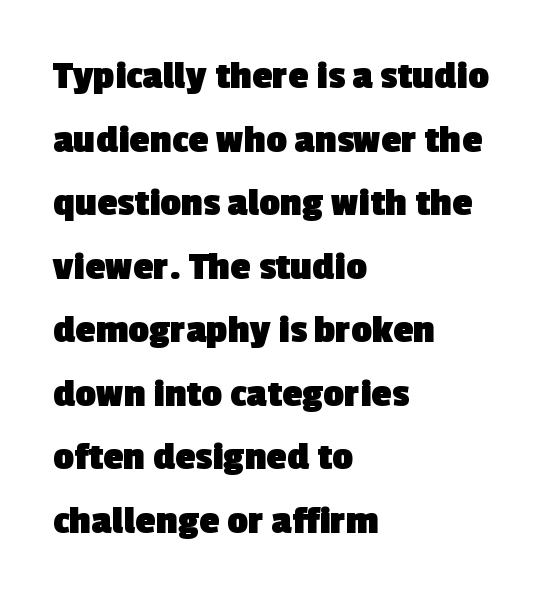
The image shows 41 px heavy sans-serif type; set left-aligned, normal line spacing (1.55x), normal letter spacing, not underlined; a medium x-height.
